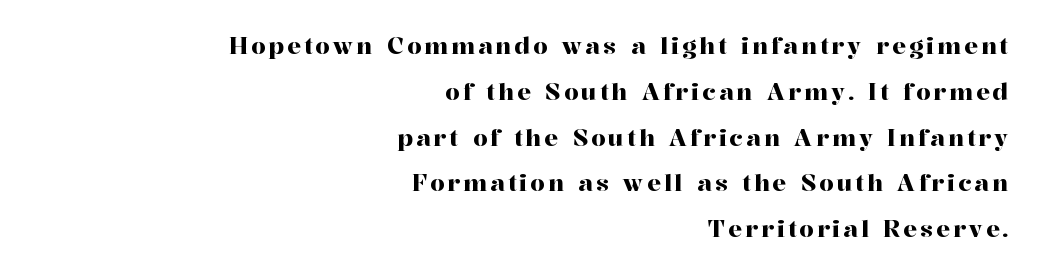
{"italic": "no", "underline": "no", "align": "right", "line_spacing": "loose", "line_spacing_ratio": 1.99, "glyph_px": 23}
